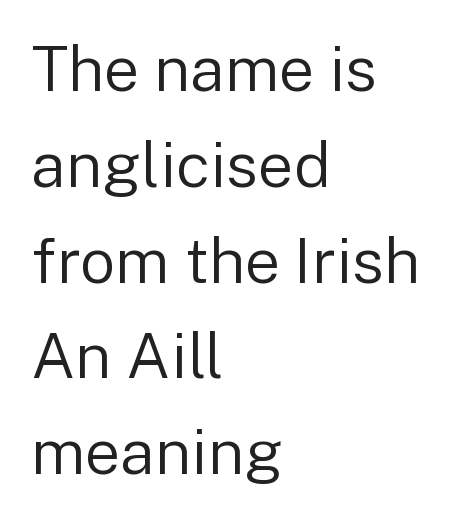
Q: Is the text bold? A: No.
Q: Is the text italic (slanted)? A: No, it is upright.
Q: Is the typeface a serif or a sans-serif typeface? A: Sans-serif.
Q: Is the text underlined? A: No.
Q: How is the paragraph aligned? A: Left-aligned.
Q: Is the spacing between letters normal or unusually wide? A: Normal.
Q: Is the spacing between lines tight, normal or loose? A: Normal.
Q: Width (condensed, normal, or wide)? A: Normal.
Q: Stroke contrast? A: Low.
Q: x-height? A: Medium.
Q: Monospaced? A: No.
